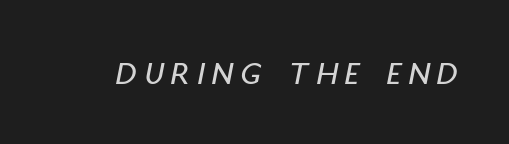
Varying glyph widths throughout — classic text-font behaviour. No word sits above an underline. Spacing between characters has been opened up far beyond the box default. Designer's note — italics engaged.
